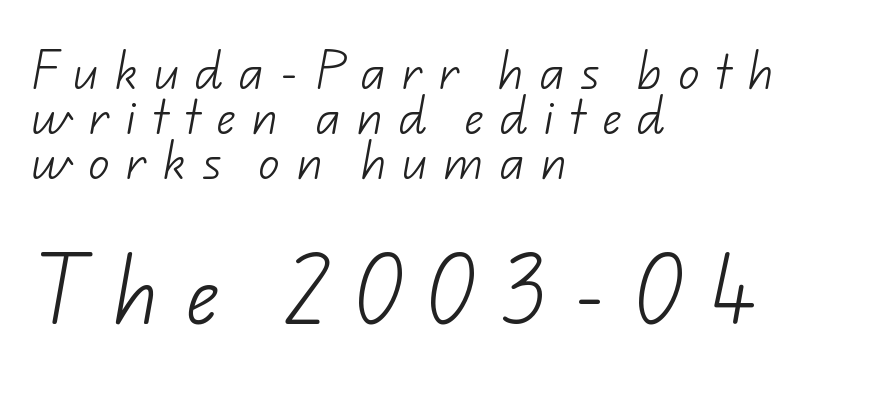
The image shows 73 px light sans-serif type; set left-aligned, tight line spacing (1.07x), unusually wide letter spacing (+0.37 em), not underlined; the second (bottom) block is 1.74x larger; low stroke contrast and a small x-height.
